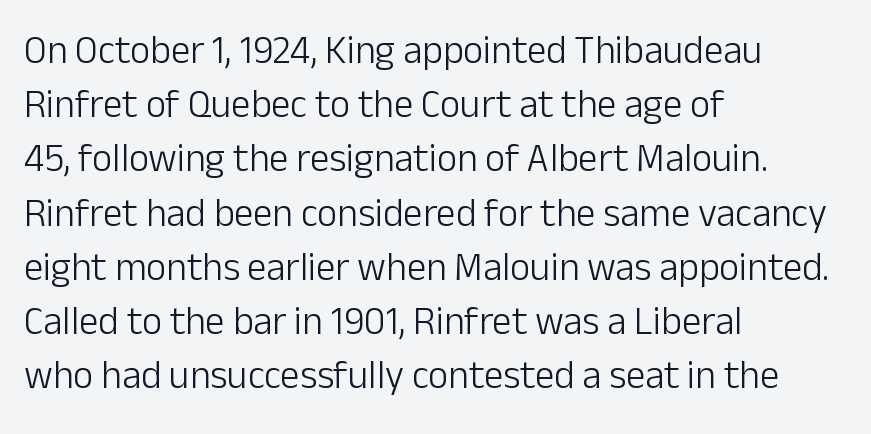
{"serif": "no", "italic": "no", "bold": "no", "weight": "light", "width": "normal", "stroke_contrast": "low", "x_height": "medium", "monospaced": "no", "underline": "no", "align": "left", "line_spacing": "normal", "line_spacing_ratio": 1.39, "letter_spacing": "normal", "letter_spacing_em": 0.0, "glyph_px": 39}
